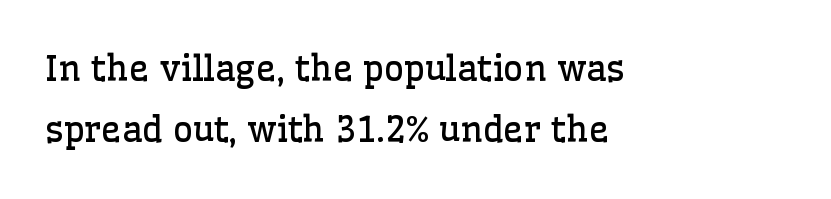
{"serif": "yes", "italic": "no", "bold": "no", "weight": "regular", "width": "normal", "stroke_contrast": "low", "x_height": "medium", "monospaced": "no", "underline": "no", "align": "left", "line_spacing_ratio": 1.75, "letter_spacing": "normal", "letter_spacing_em": 0.0, "glyph_px": 35}
